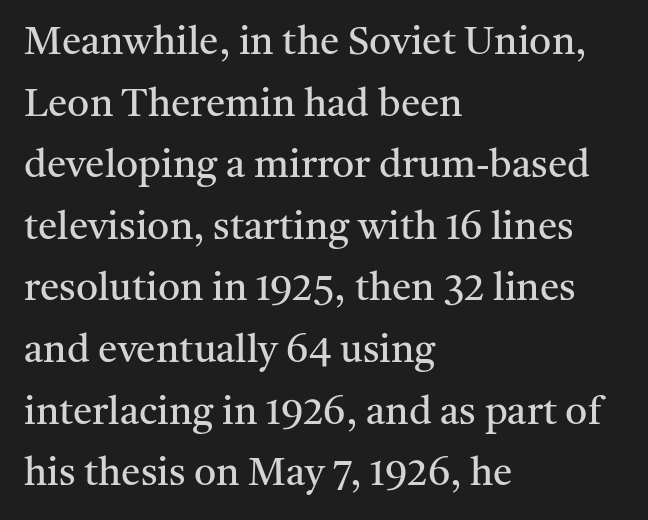
How are the letters spaced? Ordinarily, with no added tracking. Successive baselines arrive at the customary interval. Style check: upright. Each row of text sits above clean, open space. What kind of face is this? One with serifs. Weight: in the light-to-regular range.
